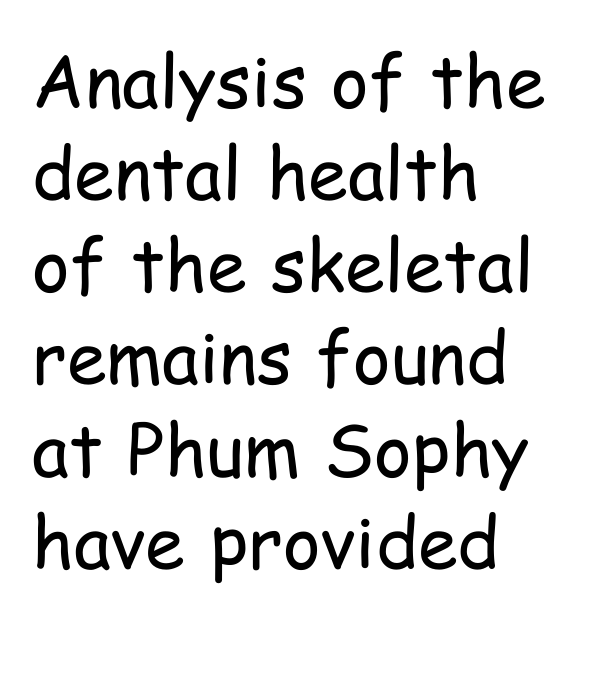
Q: Is the text bold? A: No.
Q: Is the text italic (slanted)? A: No, it is upright.
Q: Is the typeface a serif or a sans-serif typeface? A: Sans-serif.
Q: Is the text underlined? A: No.
Q: How is the paragraph aligned? A: Left-aligned.
Q: Is the spacing between letters normal or unusually wide? A: Normal.
Q: Is the spacing between lines tight, normal or loose? A: Normal.
Q: Width (condensed, normal, or wide)? A: Condensed.
Q: Stroke contrast? A: Low.
Q: x-height? A: Medium.
Q: Monospaced? A: No.
